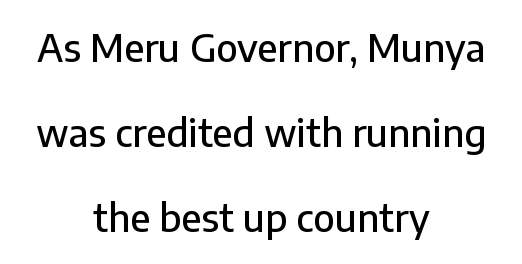
Does the type have serifs? No, each stem ends abruptly. Letters rest on an invisible, unmarked baseline. Every row of glyphs is offset so its center matches the block's center. These lines were composed using upright roman letters. Spacing verdict: proportional, widths tailored to each character.
